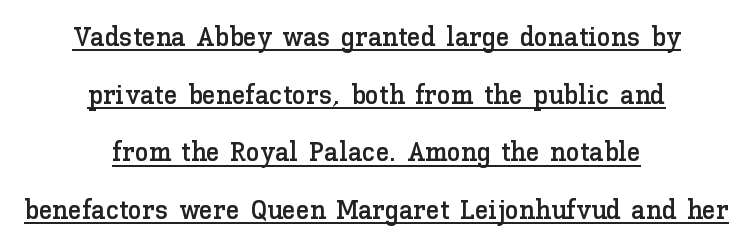
{"italic": "no", "width": "normal", "stroke_contrast": "low", "x_height": "medium", "monospaced": "no", "underline": "yes", "align": "center", "line_spacing": "loose", "line_spacing_ratio": 2.06, "letter_spacing": "normal", "letter_spacing_em": 0.0, "glyph_px": 28}
